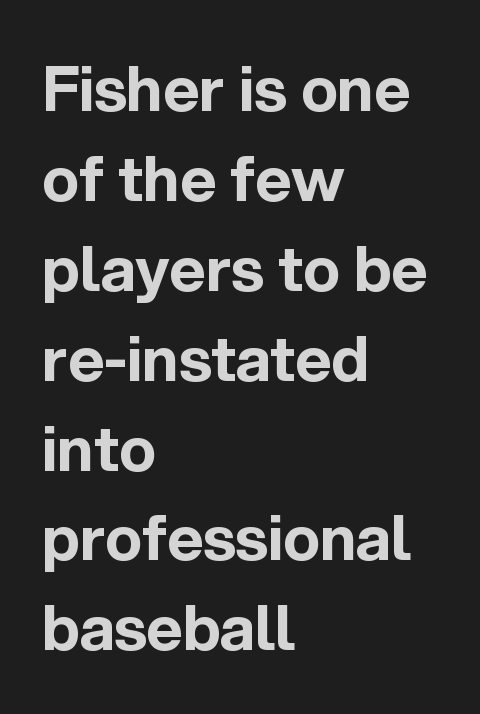
The image shows 62 px bold sans-serif type, upright; set left-aligned, normal line spacing (1.45x), normal letter spacing, not underlined; a medium x-height.
